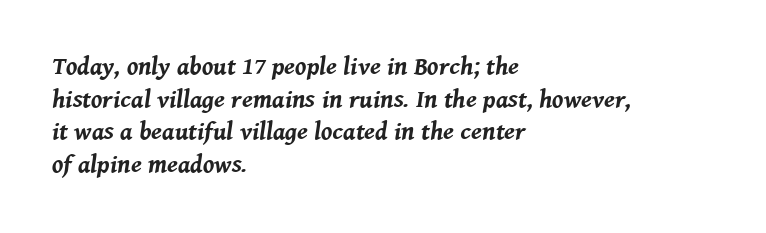
Q: Is the text bold? A: Yes.
Q: Is the text italic (slanted)? A: Yes, it leans right by about 8 degrees.
Q: Is the text underlined? A: No.
Q: How is the paragraph aligned? A: Left-aligned.
Q: Is the spacing between letters normal or unusually wide? A: Normal.
Q: Is the spacing between lines tight, normal or loose? A: Normal.
